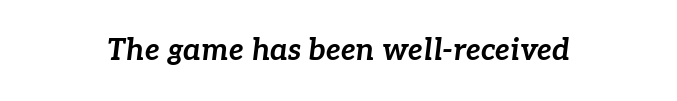
The image shows 30 px bold type, italic (leaning right); set normal letter spacing, not underlined; low stroke contrast and a medium x-height.
